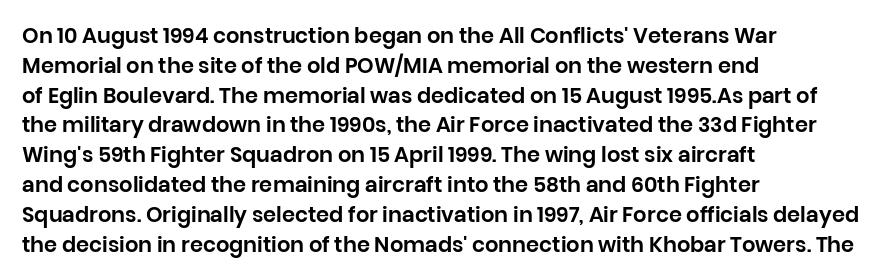
Q: Is the text italic (slanted)? A: No, it is upright.
Q: Is the text underlined? A: No.
Q: How is the paragraph aligned? A: Left-aligned.
Q: Is the spacing between letters normal or unusually wide? A: Normal.
Q: Is the spacing between lines tight, normal or loose? A: Normal.
